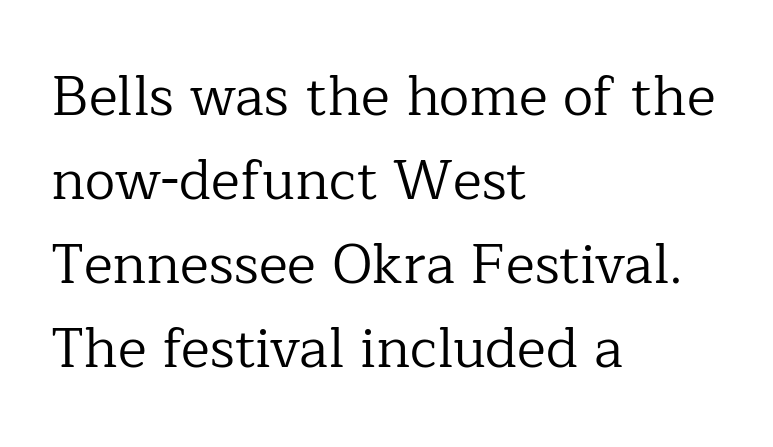
Q: Is the text bold? A: No.
Q: Is the text italic (slanted)? A: No, it is upright.
Q: Is the typeface a serif or a sans-serif typeface? A: Serif.
Q: Is the text underlined? A: No.
Q: How is the paragraph aligned? A: Left-aligned.
Q: Is the spacing between letters normal or unusually wide? A: Normal.
Q: Is the spacing between lines tight, normal or loose? A: Normal.
Q: Width (condensed, normal, or wide)? A: Normal.
Q: Stroke contrast? A: Low.
Q: x-height? A: Medium.
Q: Monospaced? A: No.
